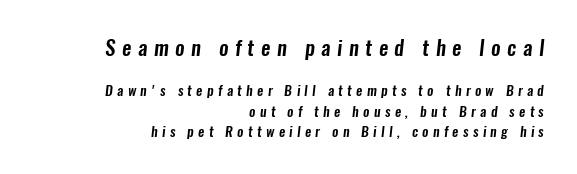
Does the leading feel generous? No, just average. Between these two stacked blocks, the higher one wins on size. Each word looks stretched out because of the extra space between its letters. The lines are quadded right. Decoration check: the copy has no underline.
